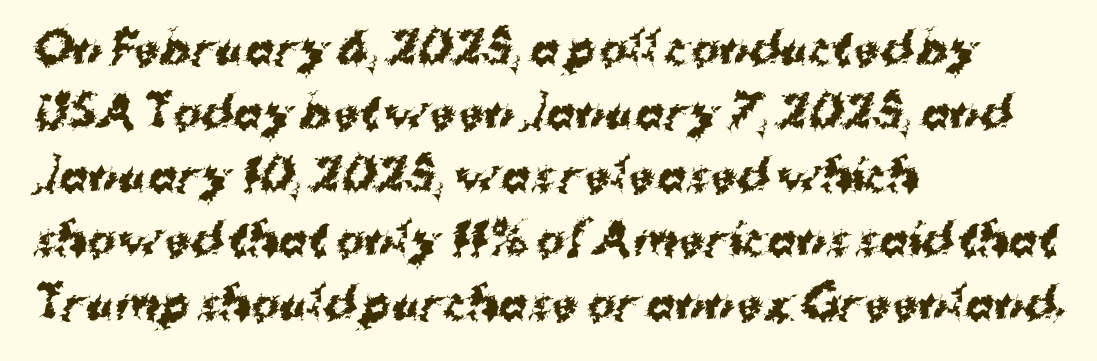
The image shows 43 px bold sans-serif type; set left-aligned, normal line spacing (1.48x), normal letter spacing, not underlined; medium stroke contrast and a medium x-height.
